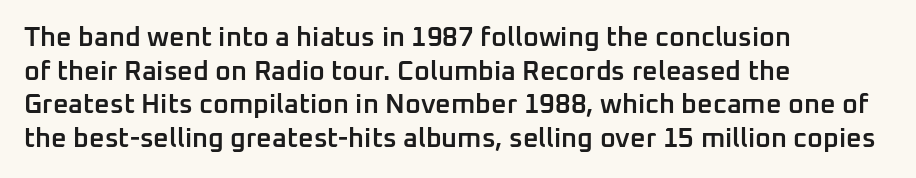
{"italic": "no", "bold": "semi", "underline": "no", "align": "left", "line_spacing": "normal", "line_spacing_ratio": 1.25, "letter_spacing": "normal", "letter_spacing_em": 0.0, "glyph_px": 27}
